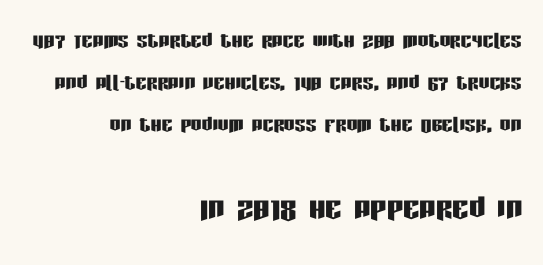
The image shows 41 px condensed sans-serif type, upright; set right-aligned, normal line spacing (1.55x), normal letter spacing, not underlined; the second (bottom) block is 1.52x larger; low stroke contrast and a large x-height.
